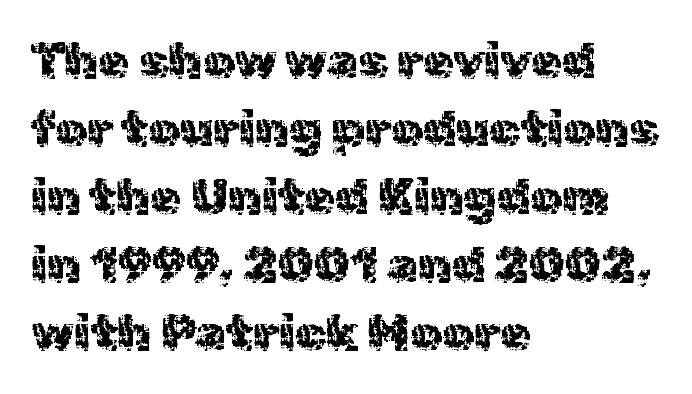
Reading down the column, the eye jumps a familiar distance to each next line. Casual observation: everything's shoved over to the left. Underlining? Definitely not there. The designer went with a sans here, leaving each stem footless.
